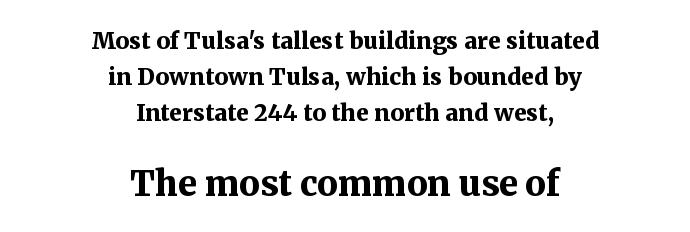
{"serif": "yes", "italic": "no", "bold": "yes", "weight": "bold", "width": "normal", "stroke_contrast": "medium", "x_height": "medium", "monospaced": "no", "underline": "no", "align": "center", "line_spacing": "normal", "line_spacing_ratio": 1.57, "letter_spacing": "normal", "letter_spacing_em": 0.0, "larger_block": "second", "size_ratio": 1.48, "glyph_px": 34}
